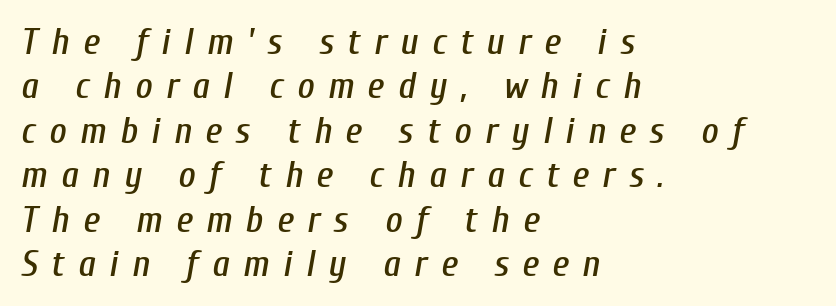
Do the characters align in a grid? No, the font is proportional. Students, note that the glyphs here are deliberately spaced far apart. Emphasis-style slanted type is in use. Line beginnings align vertically; line endings do not.
